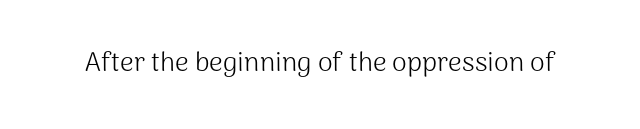
The image shows 27 px text type, upright; set normal letter spacing, not underlined.
